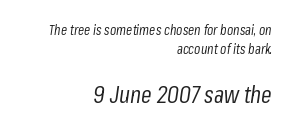
The image shows 24 px text type, italic (leaning right); set right-aligned, normal line spacing (1.35x), normal letter spacing, not underlined; the second (bottom) block is 1.71x larger.
